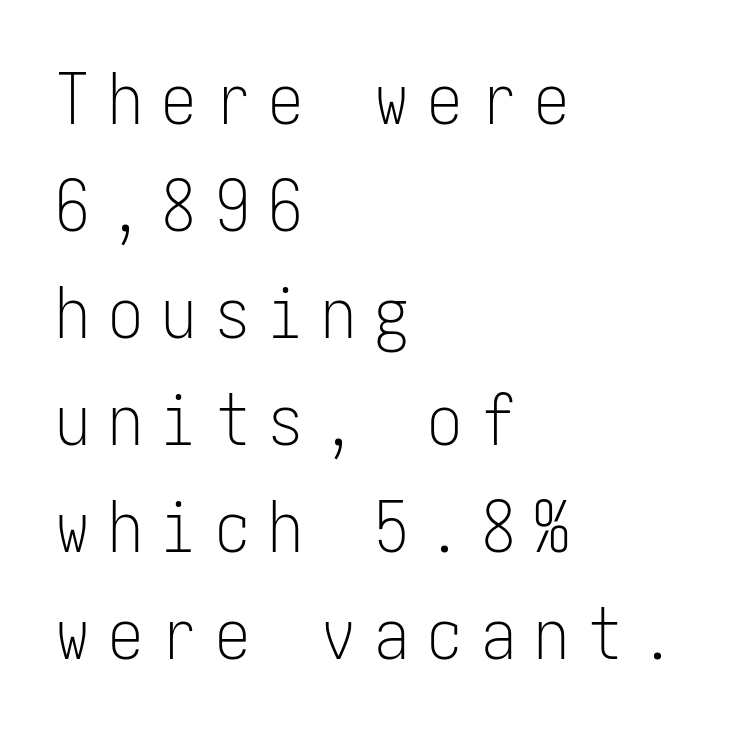
The image shows 70 px light, condensed sans-serif type, upright; set left-aligned, normal line spacing (1.53x), unusually wide letter spacing (+0.26 em), not underlined; low stroke contrast and a medium x-height.
